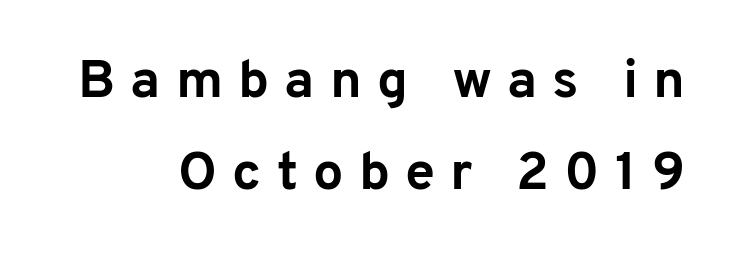
The image shows 54 px bold sans-serif type, upright; set line spacing 1.71x, unusually wide letter spacing (+0.28 em), not underlined; low stroke contrast and a medium x-height.
